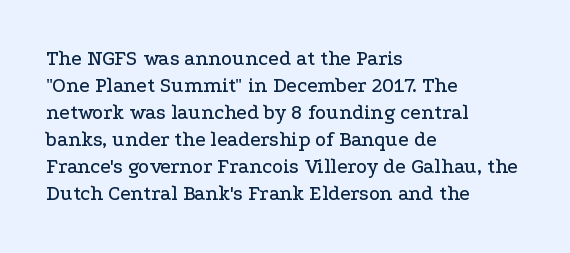
The image shows 21 px text type, upright; set left-aligned, normal line spacing (1.29x), normal letter spacing, not underlined.
